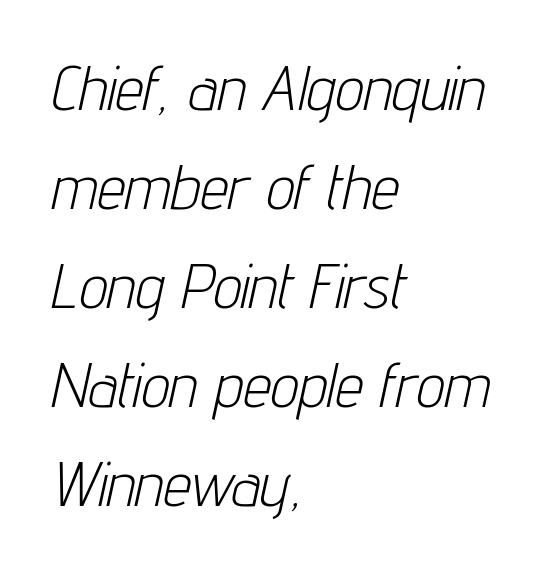
Q: Is the text bold? A: No.
Q: Is the text italic (slanted)? A: Yes, it leans right by about 12 degrees.
Q: Is the text underlined? A: No.
Q: How is the paragraph aligned? A: Left-aligned.
Q: Is the spacing between letters normal or unusually wide? A: Normal.
Q: Is the spacing between lines tight, normal or loose? A: Normal.
Q: Width (condensed, normal, or wide)? A: Condensed.
Q: Stroke contrast? A: Low.
Q: x-height? A: Medium.
Q: Monospaced? A: No.
